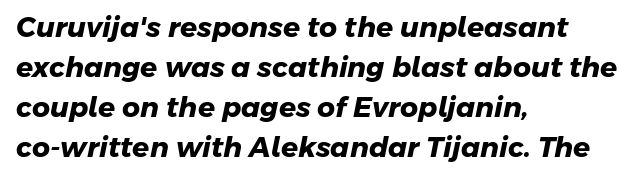
Q: Is the text bold? A: Yes.
Q: Is the typeface a serif or a sans-serif typeface? A: Sans-serif.
Q: Is the text underlined? A: No.
Q: How is the paragraph aligned? A: Left-aligned.
Q: Is the spacing between letters normal or unusually wide? A: Normal.
Q: Is the spacing between lines tight, normal or loose? A: Normal.
Q: Width (condensed, normal, or wide)? A: Normal.
Q: Stroke contrast? A: Low.
Q: x-height? A: Medium.
Q: Monospaced? A: No.
